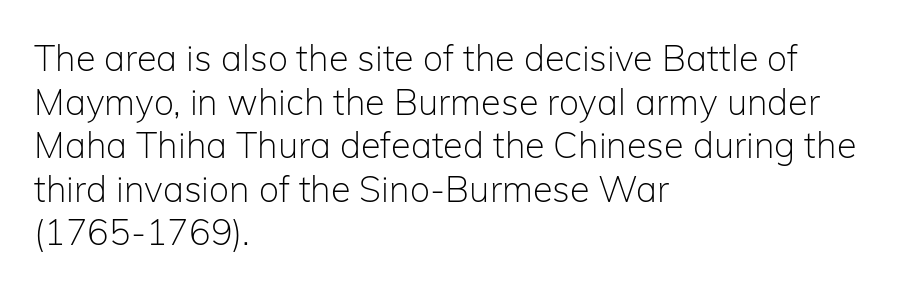
Q: Is the text bold? A: No.
Q: Is the text italic (slanted)? A: No, it is upright.
Q: Is the typeface a serif or a sans-serif typeface? A: Sans-serif.
Q: Is the text underlined? A: No.
Q: How is the paragraph aligned? A: Left-aligned.
Q: Is the spacing between letters normal or unusually wide? A: Normal.
Q: Width (condensed, normal, or wide)? A: Normal.
Q: Stroke contrast? A: Low.
Q: x-height? A: Medium.
Q: Monospaced? A: No.
